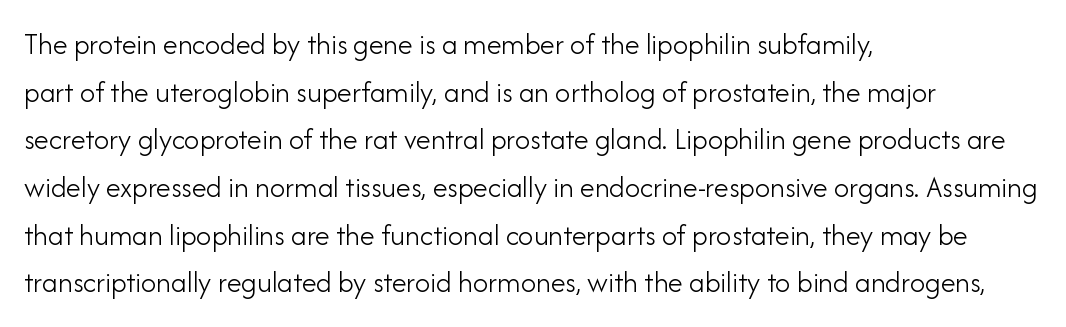
The characters are drawn with everyday or finer stroke widths. A clean baseline with only descenders dipping below it. These lines stack with their left ends in a neat column. Posture: upright roman. Observe the absence of serifs on each vertical stroke in this sample.
